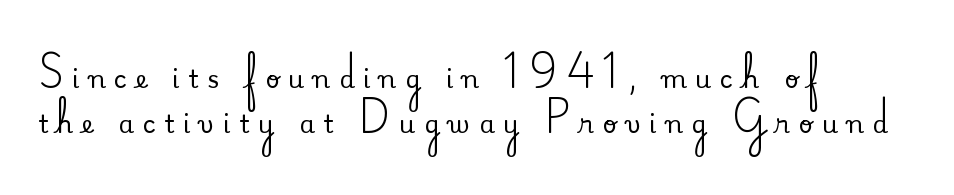
Q: Is the text italic (slanted)? A: No, it is upright.
Q: Is the text underlined? A: No.
Q: How is the paragraph aligned? A: Left-aligned.
Q: Is the spacing between letters normal or unusually wide? A: Unusually wide.
